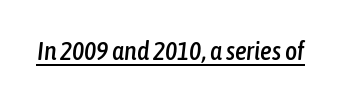
{"italic": "yes", "lean": "right", "slant_degrees": 6, "underline": "yes", "letter_spacing": "normal", "letter_spacing_em": 0.0, "glyph_px": 26}
